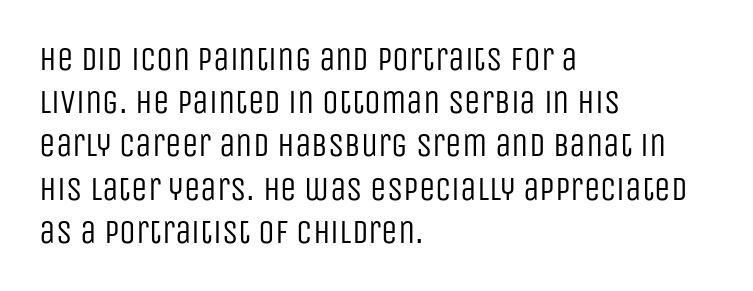
{"serif": "no", "italic": "no", "bold": "no", "weight": "regular", "width": "condensed", "stroke_contrast": "low", "x_height": "large", "monospaced": "no", "underline": "no", "align": "left", "line_spacing": "normal", "line_spacing_ratio": 1.31, "letter_spacing": "normal", "letter_spacing_em": 0.0, "glyph_px": 33}
